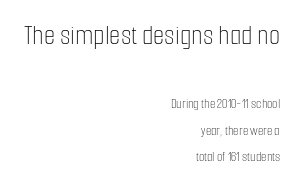
The line texture is even and compact thanks to regular tracking. All the whitespace from short lines collects on the left. When letters stand straight like this, we call the style roman or upright. Character widths vary here, with narrow letters taking less room than wide ones.
